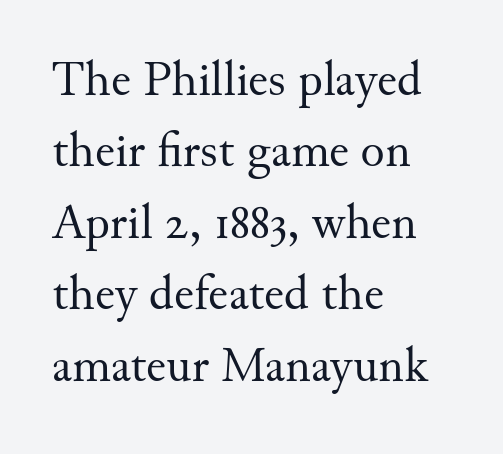
The glyphs in this specimen are seriffed. How are the letters spaced? Ordinarily, with no added tracking. Words float on clear page, feet unadorned. Spacing verdict: proportional, widths tailored to each character.
